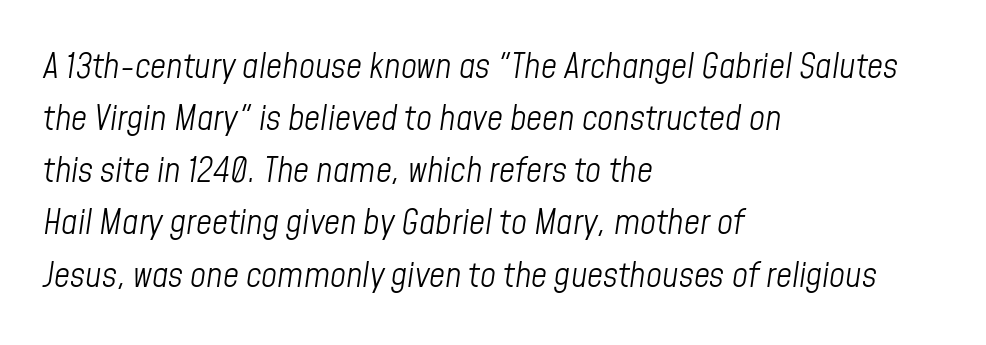
The image shows 35 px light, condensed type, italic (leaning right); set left-aligned, normal line spacing (1.49x), normal letter spacing, not underlined; low stroke contrast and a medium x-height.
